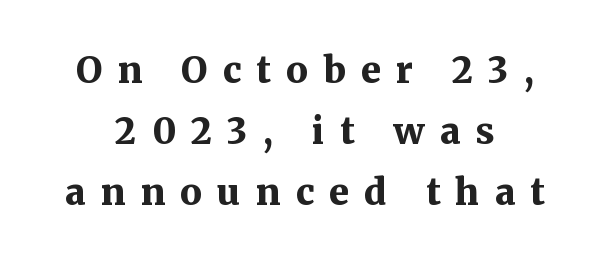
Q: Is the text bold? A: Yes.
Q: Is the text italic (slanted)? A: No, it is upright.
Q: Is the typeface a serif or a sans-serif typeface? A: Serif.
Q: Is the text underlined? A: No.
Q: How is the paragraph aligned? A: Centered.
Q: Is the spacing between letters normal or unusually wide? A: Unusually wide.
Q: Is the spacing between lines tight, normal or loose? A: Normal.
Q: Width (condensed, normal, or wide)? A: Normal.
Q: Stroke contrast? A: Medium.
Q: x-height? A: Medium.
Q: Monospaced? A: No.
